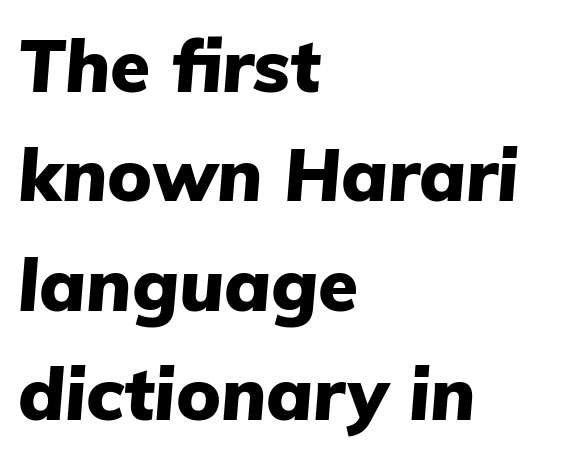
{"italic": "yes", "lean": "right", "slant_degrees": 5, "bold": "yes", "weight": "heavy", "width": "normal", "stroke_contrast": "low", "x_height": "medium", "monospaced": "no", "underline": "no", "align": "left", "line_spacing": "normal", "line_spacing_ratio": 1.5, "letter_spacing": "normal", "letter_spacing_em": 0.0, "glyph_px": 73}
